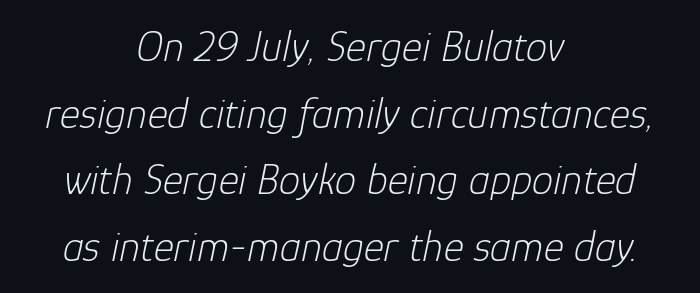
Each row of text sits above clean, open space. The font's italic variant was chosen for this text. Quick note: interline space is typical. The type is set solid horizontally, with unmodified tracking.
